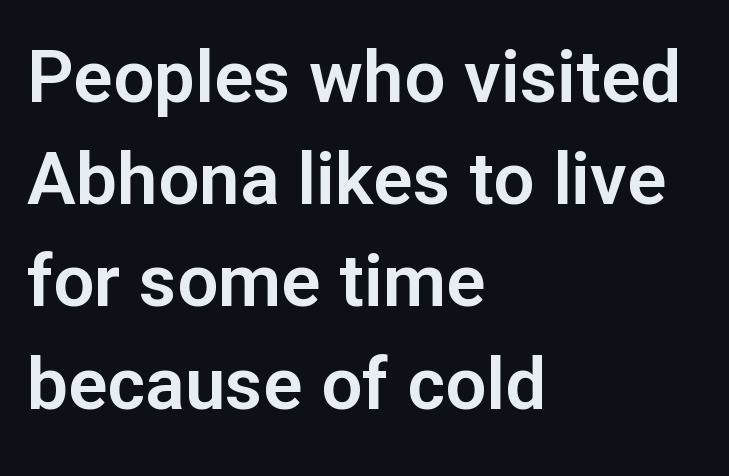
{"serif": "no", "italic": "no", "width": "normal", "stroke_contrast": "low", "x_height": "medium", "monospaced": "no", "underline": "no", "align": "left", "line_spacing": "normal", "line_spacing_ratio": 1.4, "letter_spacing": "normal", "letter_spacing_em": 0.0, "glyph_px": 73}
